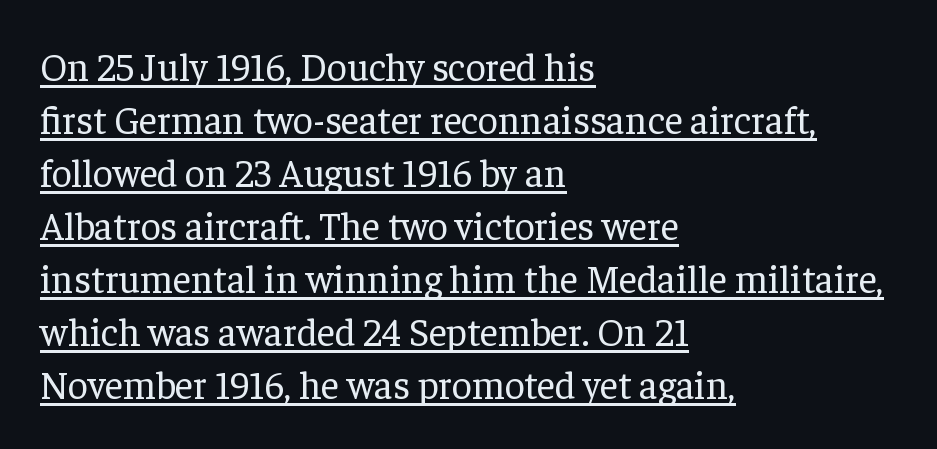
A typesetter would call this proportional, since set widths differ per character. The font sits on the lighter half of the weight spectrum, regular included. Like a heading marked for emphasis, these lines bear an underscore. The typeface chosen for these lines features serifs. Vertical spacing — default. Caption: standard tracking, unaltered.
